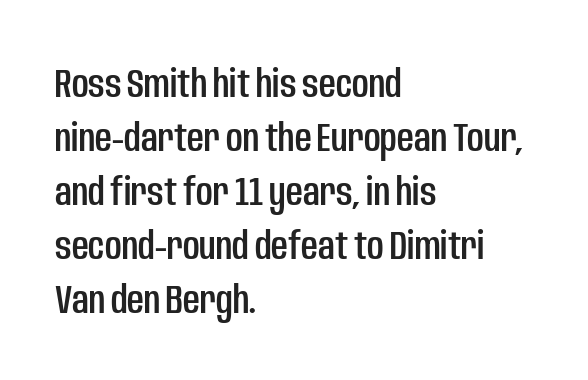
The image shows 41 px condensed sans-serif type, upright; set left-aligned, normal line spacing (1.32x), normal letter spacing, not underlined; low stroke contrast and a large x-height.
